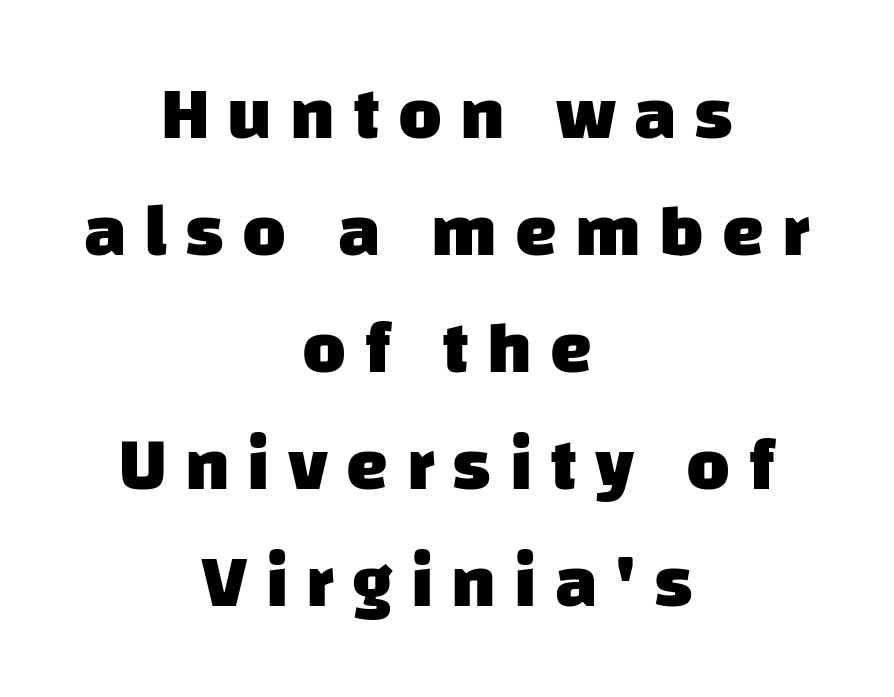
The image shows 75 px heavy sans-serif type; set centered, normal line spacing (1.56x), unusually wide letter spacing (+0.24 em), not underlined; low stroke contrast and a large x-height.
